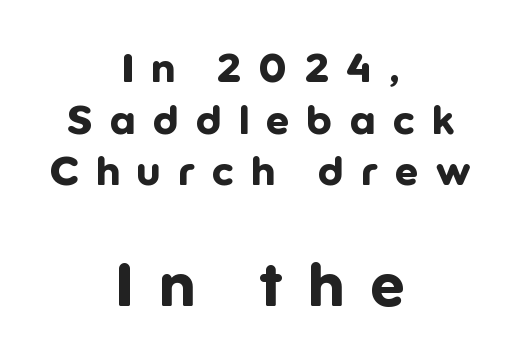
The image shows 61 px bold sans-serif type, upright; set centered, normal line spacing (1.26x), unusually wide letter spacing (+0.43 em), not underlined; the second (bottom) block is 1.49x larger; low stroke contrast and a medium x-height.
